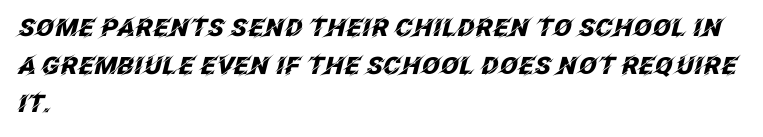
Q: Is the text bold? A: Yes.
Q: Is the text italic (slanted)? A: Yes, it leans right by about 12 degrees.
Q: Is the text underlined? A: No.
Q: How is the paragraph aligned? A: Left-aligned.
Q: Is the spacing between letters normal or unusually wide? A: Normal.
Q: Is the spacing between lines tight, normal or loose? A: Normal.
